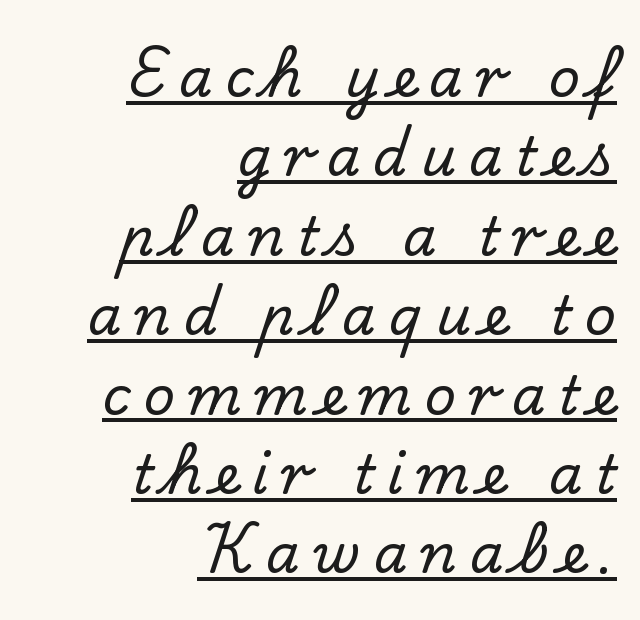
Each letter keeps its own natural width here, so spacing adapts to shape. Evenly set lines give the paragraph a standard silhouette. Tracking value appears strongly positive — letters spread wide.
